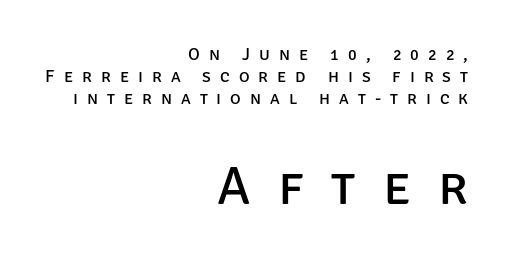
Horizontally, the lines are justified to the trailing edge only. A clean baseline with only descenders dipping below it. A typesetter would call this proportional, since set widths differ per character. Does the type have serifs? No, each stem ends abruptly.
